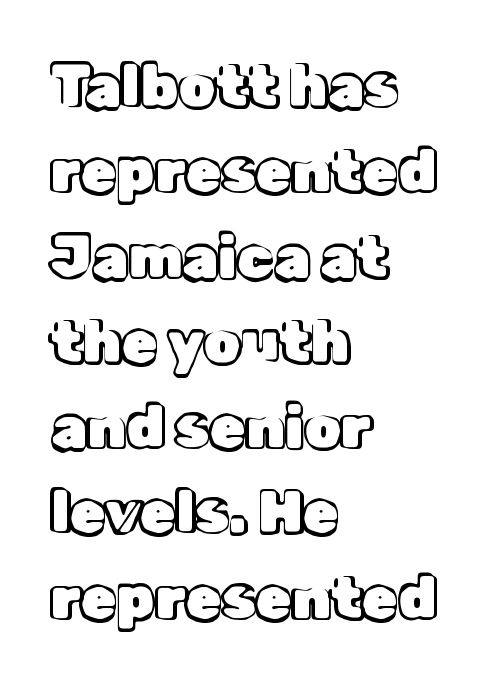
The image shows 58 px text type, upright; set left-aligned, normal line spacing (1.47x), normal letter spacing, not underlined; a medium x-height.
